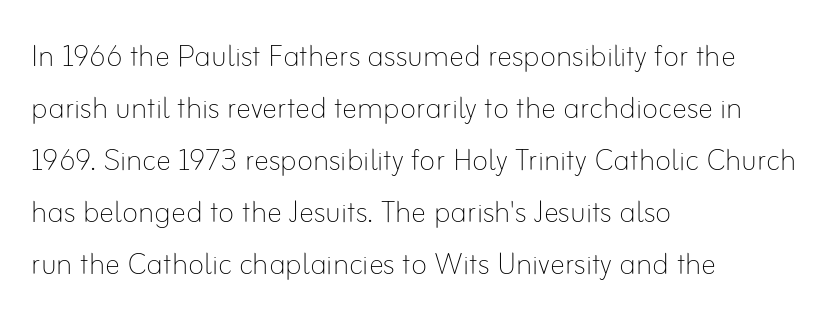
Q: Is the text bold? A: No.
Q: Is the text italic (slanted)? A: No, it is upright.
Q: Is the text underlined? A: No.
Q: How is the paragraph aligned? A: Left-aligned.
Q: Is the spacing between letters normal or unusually wide? A: Normal.
Q: Is the spacing between lines tight, normal or loose? A: Normal.
Q: Width (condensed, normal, or wide)? A: Normal.
Q: Stroke contrast? A: Low.
Q: x-height? A: Small.
Q: Monospaced? A: No.
